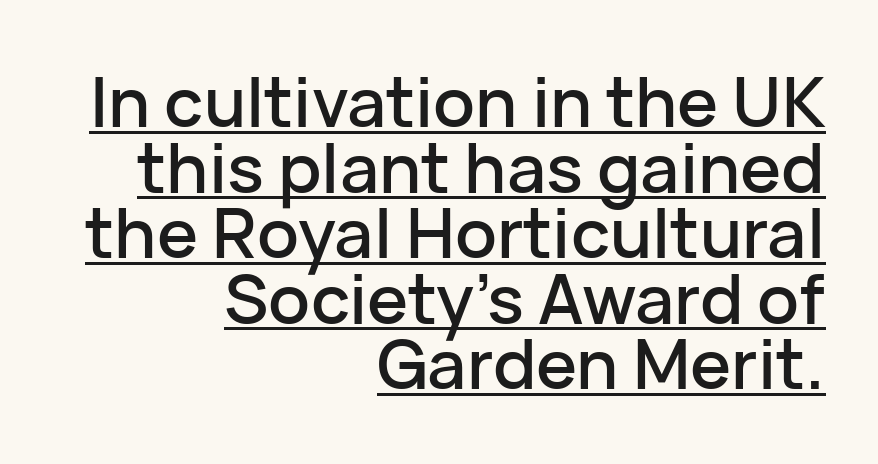
{"serif": "no", "italic": "no", "width": "normal", "stroke_contrast": "low", "x_height": "medium", "monospaced": "no", "underline": "yes", "align": "right", "line_spacing": "tight", "line_spacing_ratio": 0.95, "letter_spacing": "normal", "letter_spacing_em": 0.0, "glyph_px": 69}
